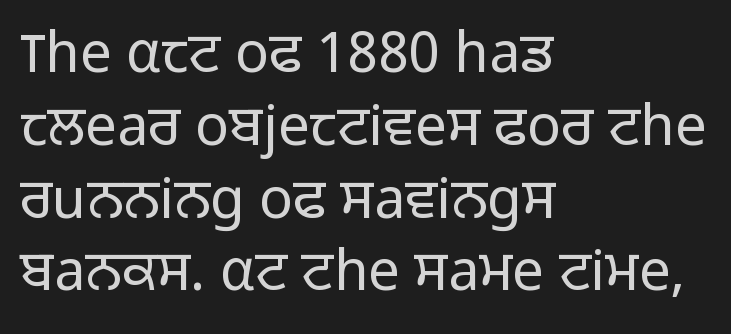
Stroke thickness stays within the range of a standard reading face or lighter. Italic: no, the glyphs are upright roman. You could not count columns in this text — the font is proportionally spaced. The words here are not underlined.
